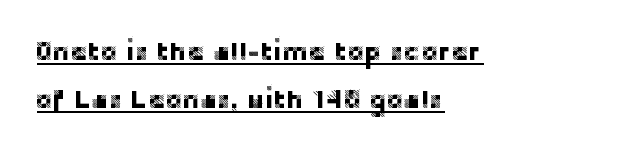
{"italic": "no", "underline": "yes", "align": "left", "line_spacing_ratio": 1.84, "letter_spacing": "normal", "letter_spacing_em": 0.0, "glyph_px": 26}
